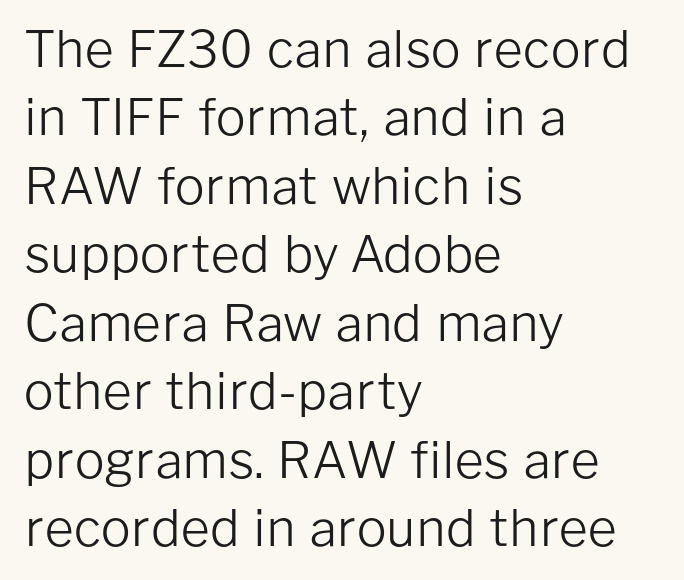
{"serif": "no", "italic": "no", "bold": "no", "weight": "light", "width": "normal", "stroke_contrast": "low", "x_height": "medium", "monospaced": "no", "underline": "no", "align": "left", "line_spacing": "normal", "line_spacing_ratio": 1.37, "letter_spacing": "normal", "letter_spacing_em": 0.0, "glyph_px": 50}
